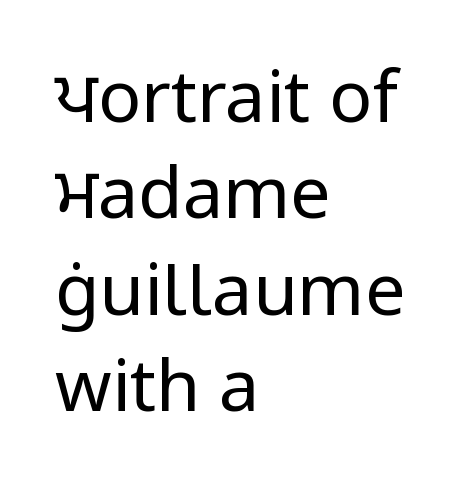
Q: Is the text bold? A: No.
Q: Is the text italic (slanted)? A: No, it is upright.
Q: Is the typeface a serif or a sans-serif typeface? A: Sans-serif.
Q: Is the text underlined? A: No.
Q: How is the paragraph aligned? A: Left-aligned.
Q: Is the spacing between letters normal or unusually wide? A: Normal.
Q: Is the spacing between lines tight, normal or loose? A: Normal.
Q: Width (condensed, normal, or wide)? A: Normal.
Q: Stroke contrast? A: Low.
Q: x-height? A: Medium.
Q: Monospaced? A: No.
